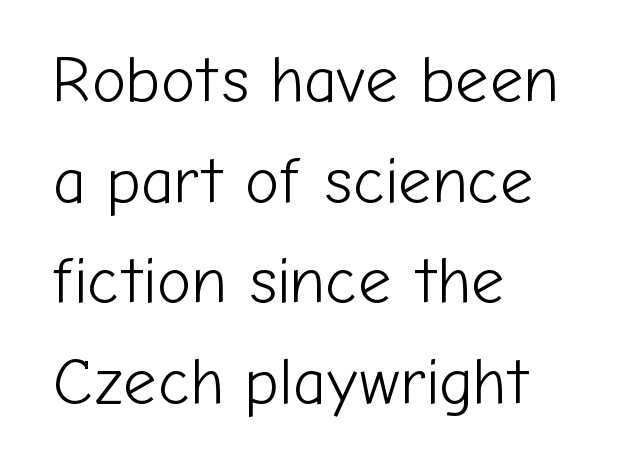
Q: Is the text bold? A: No.
Q: Is the text italic (slanted)? A: No, it is upright.
Q: Is the typeface a serif or a sans-serif typeface? A: Sans-serif.
Q: Is the text underlined? A: No.
Q: How is the paragraph aligned? A: Left-aligned.
Q: Is the spacing between letters normal or unusually wide? A: Normal.
Q: Is the spacing between lines tight, normal or loose? A: Normal.
Q: Width (condensed, normal, or wide)? A: Normal.
Q: Stroke contrast? A: Low.
Q: x-height? A: Medium.
Q: Monospaced? A: No.
